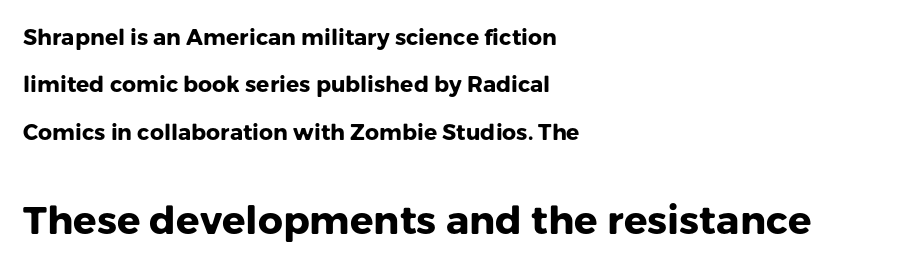
{"serif": "no", "italic": "no", "bold": "yes", "weight": "heavy", "width": "normal", "stroke_contrast": "low", "x_height": "medium", "monospaced": "no", "underline": "no", "align": "left", "line_spacing": "loose", "line_spacing_ratio": 2.15, "letter_spacing": "normal", "letter_spacing_em": 0.0, "larger_block": "second", "size_ratio": 1.77, "glyph_px": 39}
